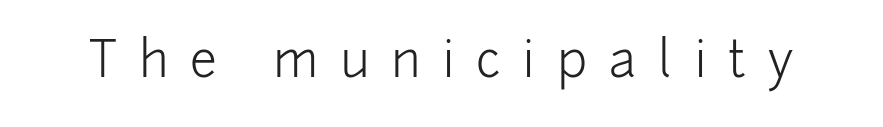
The image shows 49 px light sans-serif type, upright; set unusually wide letter spacing (+0.45 em), not underlined; low stroke contrast and a medium x-height.
